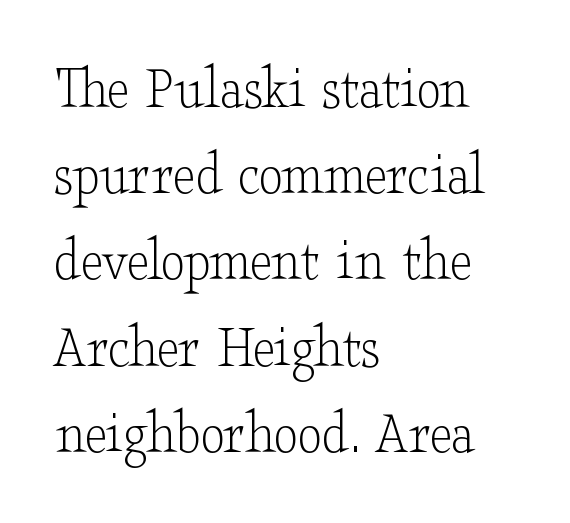
{"serif": "yes", "italic": "no", "bold": "no", "weight": "light", "width": "wide", "stroke_contrast": "low", "x_height": "small", "monospaced": "no", "underline": "no", "align": "left", "line_spacing": "normal", "line_spacing_ratio": 1.39, "letter_spacing": "normal", "letter_spacing_em": 0.0, "glyph_px": 62}
